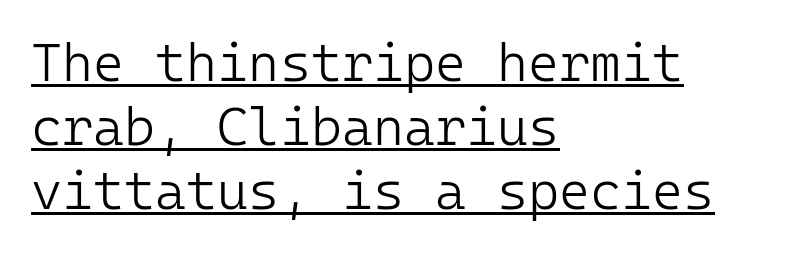
Q: Is the text bold? A: No.
Q: Is the text italic (slanted)? A: No, it is upright.
Q: Is the typeface a serif or a sans-serif typeface? A: Sans-serif.
Q: Is the text underlined? A: Yes.
Q: How is the paragraph aligned? A: Left-aligned.
Q: Is the spacing between letters normal or unusually wide? A: Normal.
Q: Width (condensed, normal, or wide)? A: Normal.
Q: Stroke contrast? A: Low.
Q: x-height? A: Medium.
Q: Monospaced? A: Yes.
